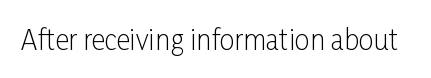
{"italic": "no", "bold": "no", "underline": "no", "letter_spacing": "normal", "letter_spacing_em": 0.0, "glyph_px": 27}
